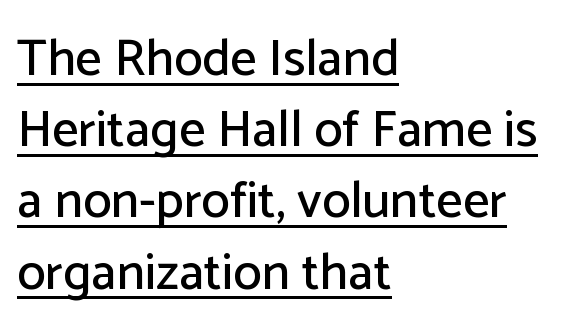
The image shows 52 px sans-serif type, upright; set left-aligned, normal line spacing (1.37x), normal letter spacing, underlined; low stroke contrast and a medium x-height.
